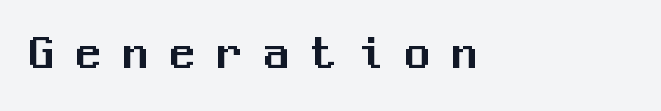
Check the space under the baseline: it is left empty. Characters follow at a spacing far wider than the type designer built in. The lines in this sample share a left origin and differ only in where they stop. Italic? Not at all — the glyphs are vertical.
